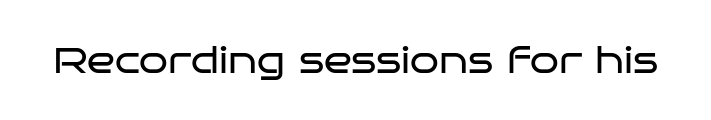
{"serif": "no", "italic": "no", "bold": "no", "weight": "regular", "width": "wide", "stroke_contrast": "low", "x_height": "large", "monospaced": "no", "underline": "no", "letter_spacing": "normal", "letter_spacing_em": 0.0, "glyph_px": 37}
